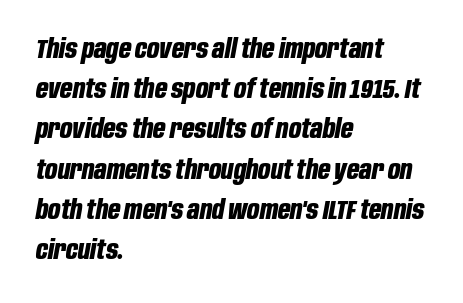
The image shows 27 px bold type, italic (leaning right); set left-aligned, normal line spacing (1.49x), normal letter spacing, not underlined.
